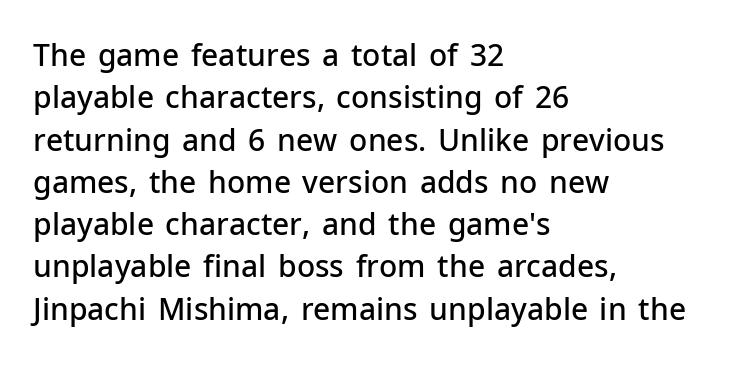
The image shows 30 px semibold sans-serif type, upright; set left-aligned, normal line spacing (1.41x), normal letter spacing, not underlined; low stroke contrast and a medium x-height.
